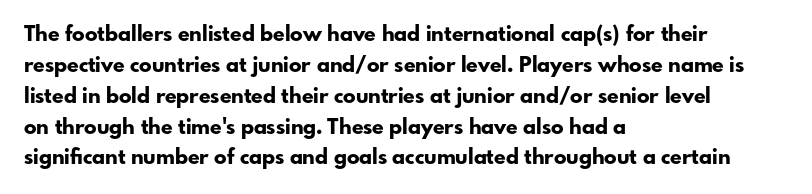
{"italic": "no", "bold": "yes", "underline": "no", "align": "left", "line_spacing": "normal", "line_spacing_ratio": 1.47, "letter_spacing": "normal", "letter_spacing_em": 0.0, "glyph_px": 21}
